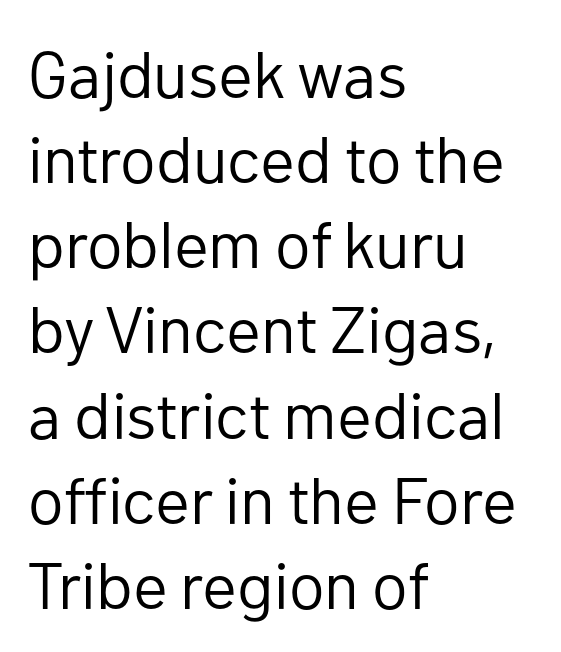
The image shows 65 px regular-weight sans-serif type, upright; set left-aligned, normal line spacing (1.31x), normal letter spacing, not underlined; low stroke contrast and a medium x-height.
